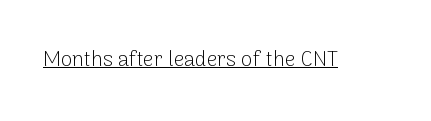
The image shows 21 px text type, upright; set normal letter spacing, underlined.
